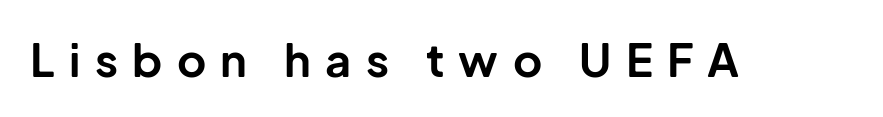
Q: Is the text bold? A: Yes.
Q: Is the text italic (slanted)? A: No, it is upright.
Q: Is the typeface a serif or a sans-serif typeface? A: Sans-serif.
Q: Is the text underlined? A: No.
Q: Is the spacing between letters normal or unusually wide? A: Unusually wide.
Q: Width (condensed, normal, or wide)? A: Normal.
Q: Stroke contrast? A: Low.
Q: x-height? A: Medium.
Q: Monospaced? A: No.
